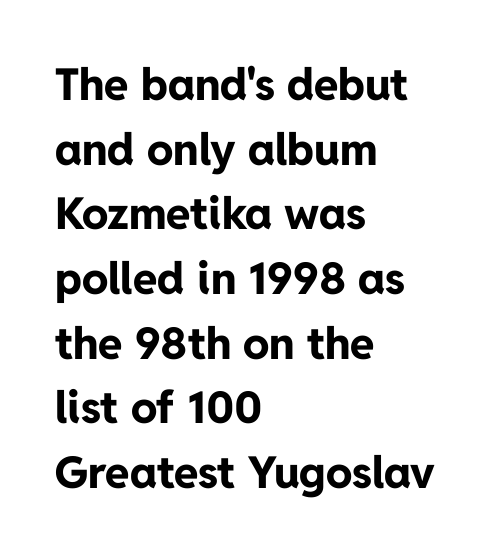
Q: Is the text bold? A: Yes.
Q: Is the text italic (slanted)? A: No, it is upright.
Q: Is the typeface a serif or a sans-serif typeface? A: Sans-serif.
Q: Is the text underlined? A: No.
Q: How is the paragraph aligned? A: Left-aligned.
Q: Is the spacing between letters normal or unusually wide? A: Normal.
Q: Is the spacing between lines tight, normal or loose? A: Normal.
Q: Width (condensed, normal, or wide)? A: Normal.
Q: Stroke contrast? A: Low.
Q: x-height? A: Medium.
Q: Monospaced? A: No.
